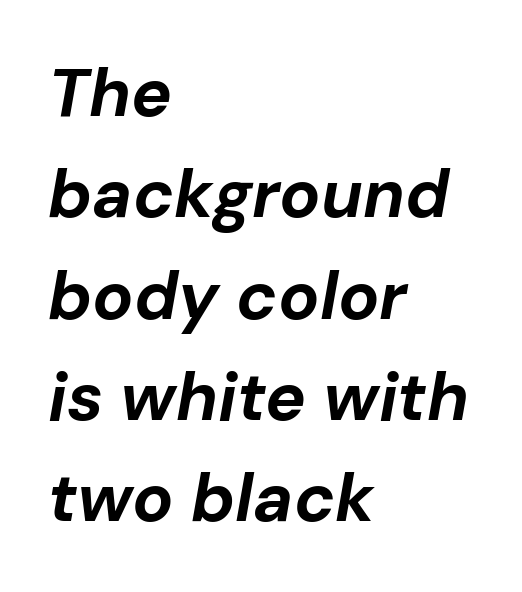
{"italic": "yes", "lean": "right", "slant_degrees": 10, "bold": "yes", "weight": "bold", "width": "normal", "stroke_contrast": "low", "x_height": "medium", "monospaced": "no", "underline": "no", "align": "left", "line_spacing": "normal", "line_spacing_ratio": 1.49, "letter_spacing": "normal", "letter_spacing_em": 0.0, "glyph_px": 68}
